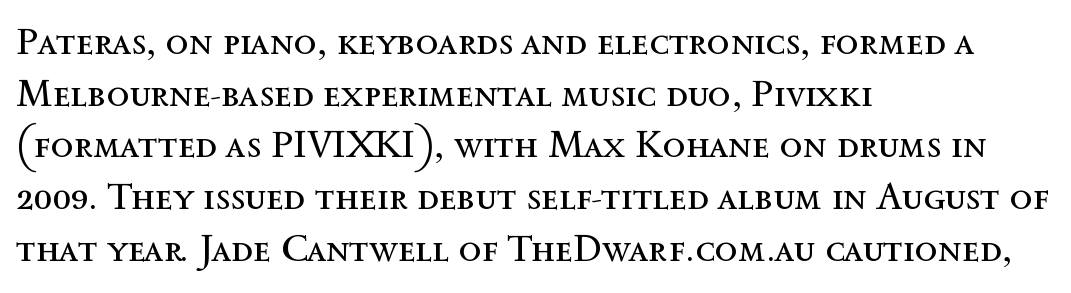
Q: Is the text bold? A: No.
Q: Is the text italic (slanted)? A: No, it is upright.
Q: Is the text underlined? A: No.
Q: How is the paragraph aligned? A: Left-aligned.
Q: Is the spacing between letters normal or unusually wide? A: Normal.
Q: Is the spacing between lines tight, normal or loose? A: Normal.
Q: Width (condensed, normal, or wide)? A: Normal.
Q: x-height? A: Medium.
Q: Monospaced? A: No.
